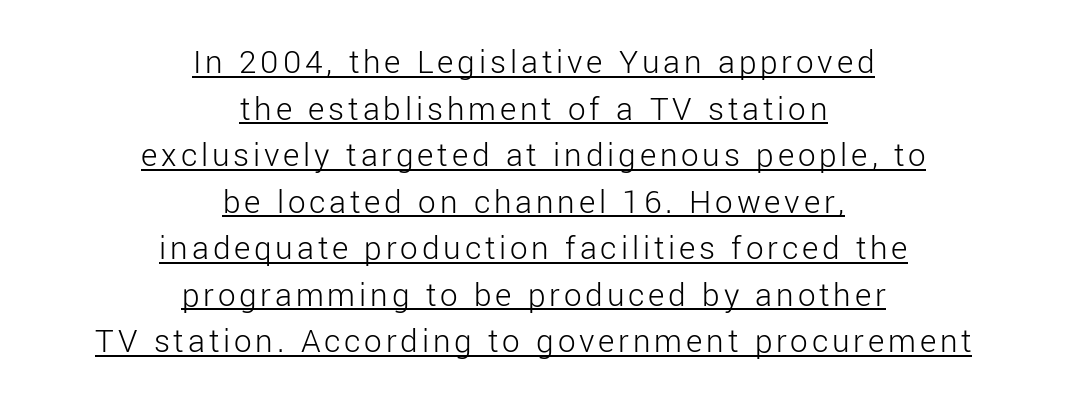
The image shows 35 px light sans-serif type, upright; set centered, normal line spacing (1.33x), underlined; low stroke contrast and a medium x-height.
